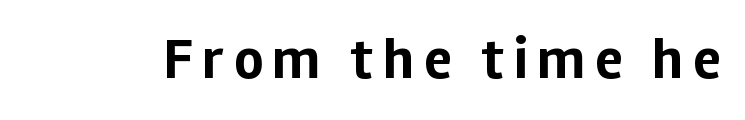
Q: Is the text bold? A: Yes.
Q: Is the text italic (slanted)? A: No, it is upright.
Q: Is the typeface a serif or a sans-serif typeface? A: Sans-serif.
Q: Is the text underlined? A: No.
Q: Width (condensed, normal, or wide)? A: Normal.
Q: Stroke contrast? A: Low.
Q: x-height? A: Medium.
Q: Monospaced? A: No.
